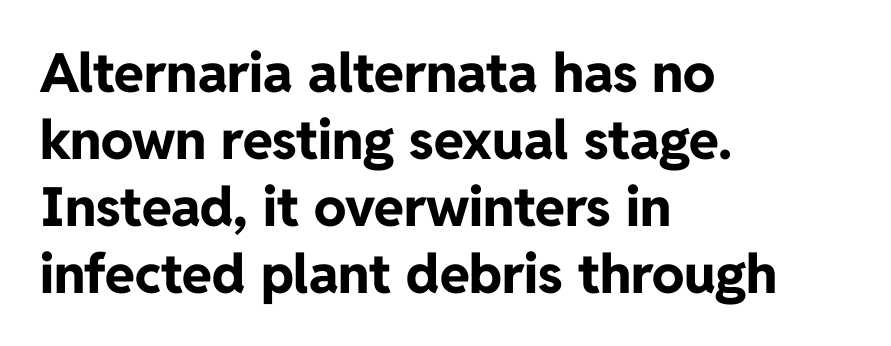
Is there any slant? The stems are plumb. A clean baseline with only descenders dipping below it. No feet cap the strokes, marking this as sans-serif type. A typesetter would call this proportional, since set widths differ per character. Words appear dense and cohesive because spacing is normal.
